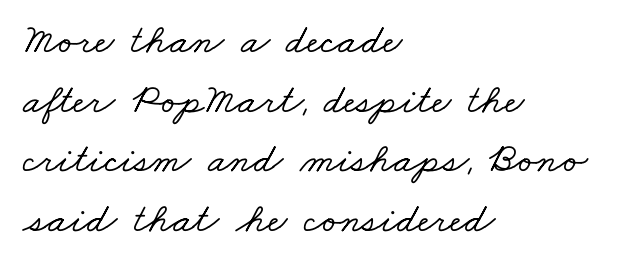
Q: Is the typeface a serif or a sans-serif typeface? A: Serif.
Q: Is the text underlined? A: No.
Q: How is the paragraph aligned? A: Left-aligned.
Q: Is the spacing between letters normal or unusually wide? A: Normal.
Q: Is the spacing between lines tight, normal or loose? A: Normal.
Q: Width (condensed, normal, or wide)? A: Wide.
Q: Stroke contrast? A: Low.
Q: x-height? A: Small.
Q: Monospaced? A: No.
